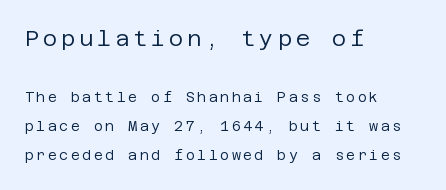
Every stem runs plumb, perpendicular to the baseline. The text block is weighted toward the left margin, trailing off unevenly rightward. The block sitting higher on the canvas is the one with enlarged characters. If you measured baseline to baseline, you'd find a long distance.
